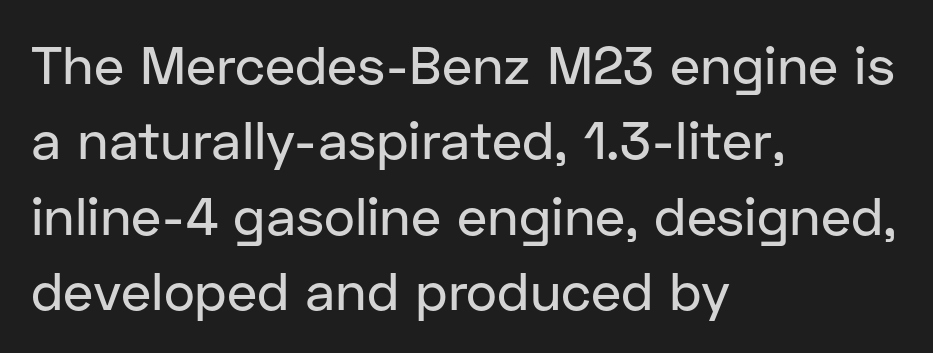
Q: Is the text italic (slanted)? A: No, it is upright.
Q: Is the typeface a serif or a sans-serif typeface? A: Sans-serif.
Q: Is the text underlined? A: No.
Q: How is the paragraph aligned? A: Left-aligned.
Q: Is the spacing between letters normal or unusually wide? A: Normal.
Q: Is the spacing between lines tight, normal or loose? A: Normal.
Q: Width (condensed, normal, or wide)? A: Normal.
Q: Stroke contrast? A: Low.
Q: x-height? A: Medium.
Q: Monospaced? A: No.
